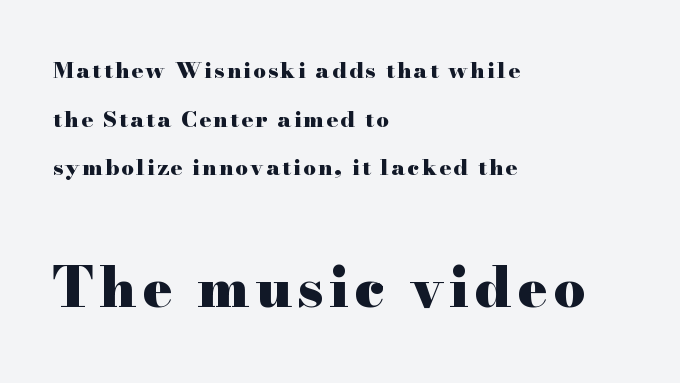
Q: Is the text bold? A: Yes.
Q: Is the text italic (slanted)? A: No, it is upright.
Q: Is the typeface a serif or a sans-serif typeface? A: Serif.
Q: Is the text underlined? A: No.
Q: How is the paragraph aligned? A: Left-aligned.
Q: Is the spacing between lines tight, normal or loose? A: Loose.
Q: Which block of text is set in a larger size, the first (top) or the second (bottom)? A: The second (bottom) one.
Q: Width (condensed, normal, or wide)? A: Wide.
Q: Stroke contrast? A: High.
Q: x-height? A: Small.
Q: Monospaced? A: No.
